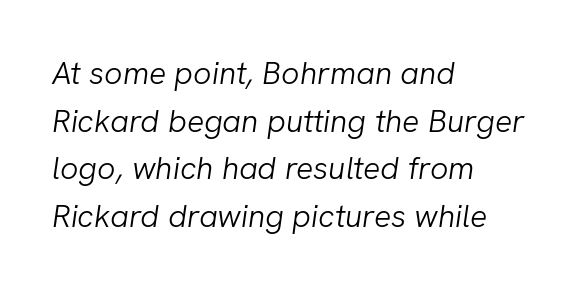
Anything drawn beneath the words? Only blank space. What's the leading like? Ordinary, nothing unusual. The gaps between neighbouring characters are ordinary and unremarkable. This rendering uses left alignment, leaving the right contour irregular.
